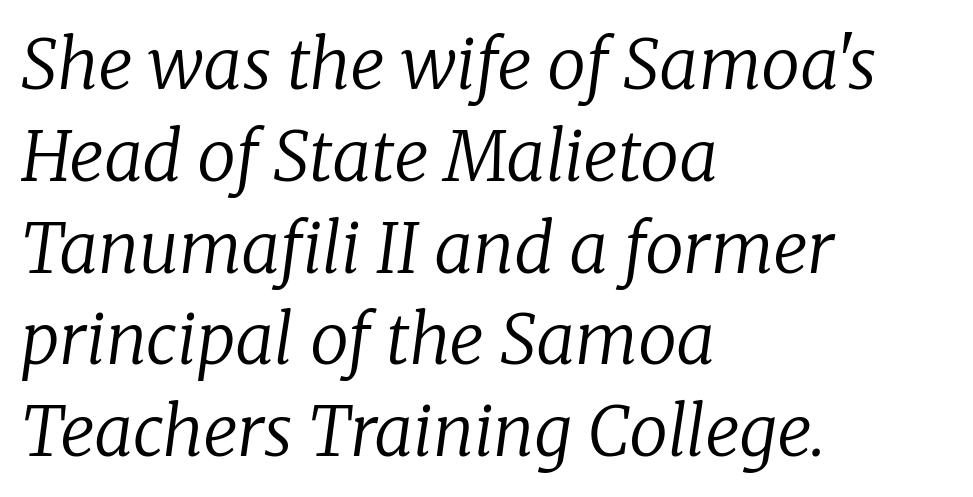
The image shows 69 px regular-weight serif type, italic (leaning right); set left-aligned, normal line spacing (1.33x), normal letter spacing, not underlined; low stroke contrast and a medium x-height.
